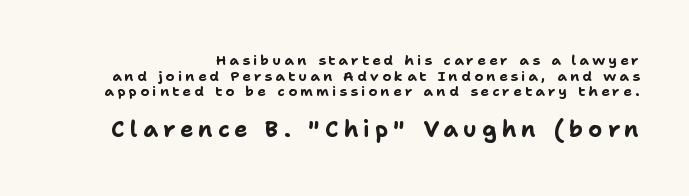
The image shows 22 px bold type, upright; set tight line spacing (1.11x), unusually wide letter spacing (+0.23 em), not underlined; the second (bottom) block is 1.57x larger.
